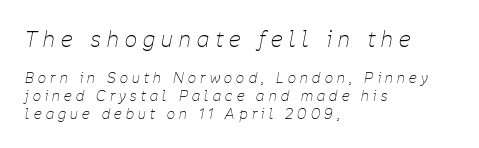
Q: Is the text bold? A: No.
Q: Is the text italic (slanted)? A: Yes, it leans right by about 11 degrees.
Q: Is the text underlined? A: No.
Q: How is the paragraph aligned? A: Left-aligned.
Q: Is the spacing between letters normal or unusually wide? A: Unusually wide.
Q: Is the spacing between lines tight, normal or loose? A: Normal.
Q: Which block of text is set in a larger size, the first (top) or the second (bottom)? A: The first (top) one.
